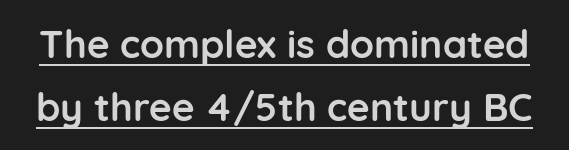
{"serif": "no", "italic": "no", "bold": "yes", "weight": "semibold", "width": "normal", "stroke_contrast": "low", "x_height": "medium", "monospaced": "no", "underline": "yes", "line_spacing": "normal", "line_spacing_ratio": 1.61, "letter_spacing": "normal", "letter_spacing_em": 0.0, "glyph_px": 39}
